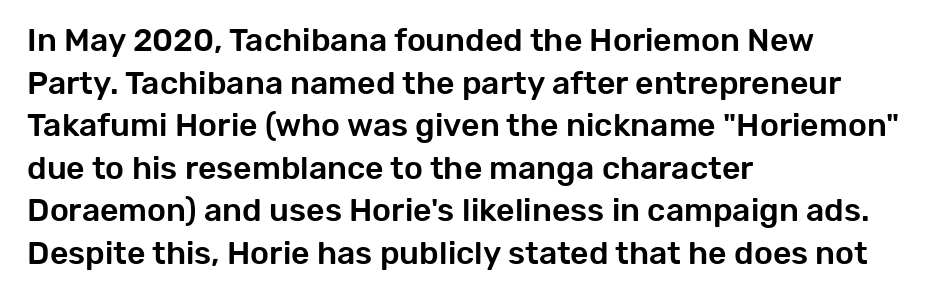
Q: Is the text italic (slanted)? A: No, it is upright.
Q: Is the typeface a serif or a sans-serif typeface? A: Sans-serif.
Q: Is the text underlined? A: No.
Q: How is the paragraph aligned? A: Left-aligned.
Q: Is the spacing between letters normal or unusually wide? A: Normal.
Q: Is the spacing between lines tight, normal or loose? A: Normal.
Q: Width (condensed, normal, or wide)? A: Normal.
Q: Stroke contrast? A: Low.
Q: x-height? A: Medium.
Q: Monospaced? A: No.
